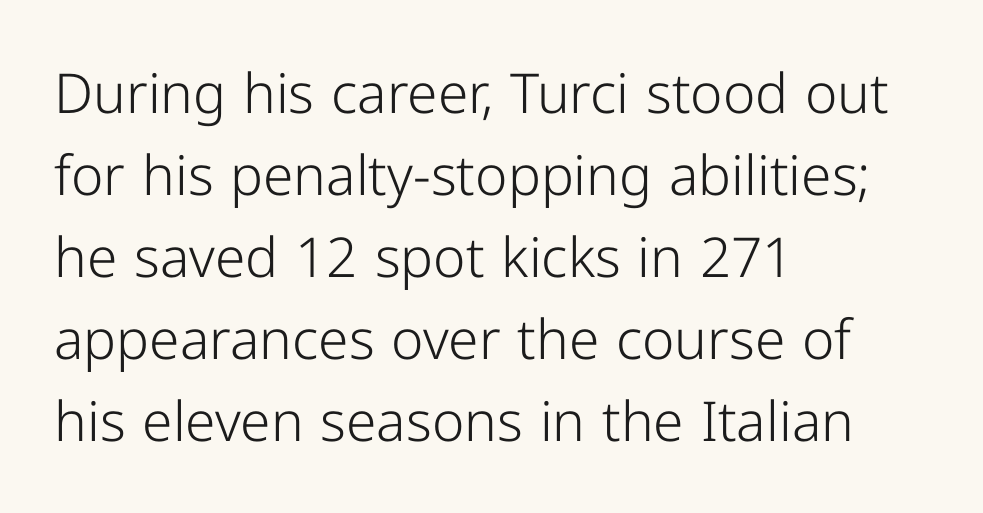
The image shows 55 px light sans-serif type, upright; set left-aligned, normal line spacing (1.49x), normal letter spacing, not underlined; low stroke contrast and a medium x-height.
